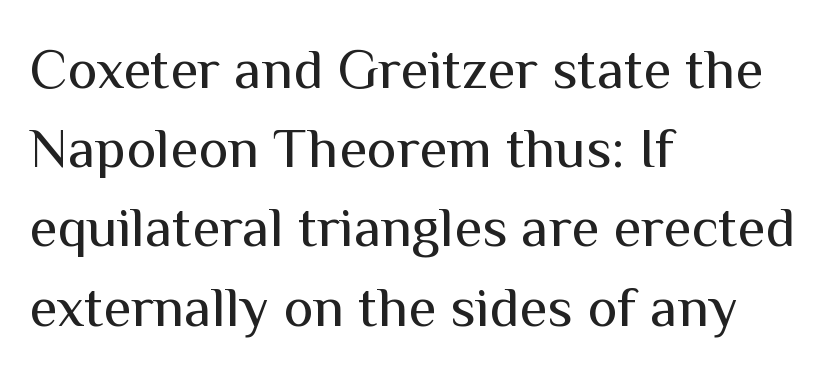
{"serif": "no", "italic": "no", "bold": "no", "weight": "regular", "width": "normal", "stroke_contrast": "medium", "x_height": "medium", "monospaced": "no", "underline": "no", "align": "left", "line_spacing": "normal", "line_spacing_ratio": 1.39, "letter_spacing": "normal", "letter_spacing_em": 0.0, "glyph_px": 57}
